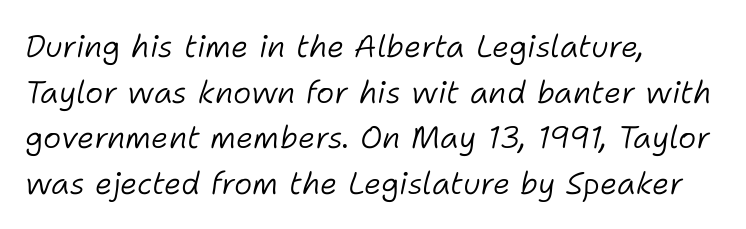
The image shows 31 px light type, italic (leaning right); set left-aligned, normal line spacing (1.47x), normal letter spacing, not underlined; low stroke contrast and a medium x-height.
